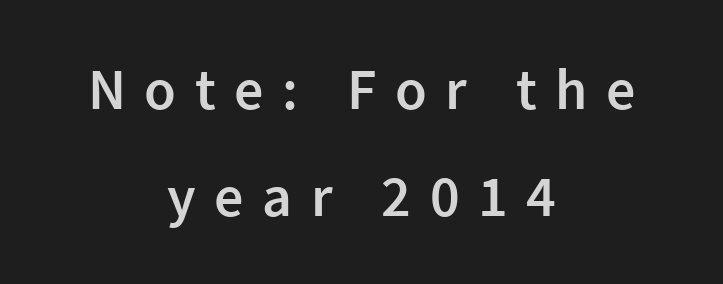
Any mark beneath the type? The region is blank. Firm but not heavy-handed strokes: this text is semibold. Nope, no serifs anywhere on these letters. A typesetter would mark this as roman, not italic.
